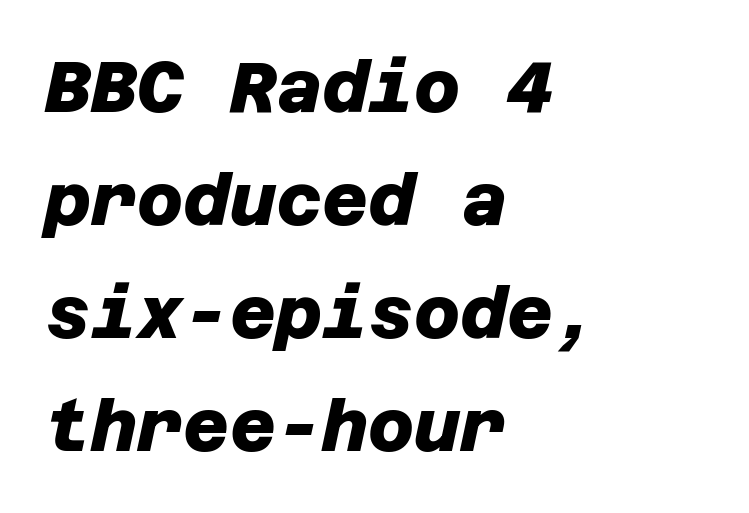
Q: Is the text bold? A: Yes.
Q: Is the typeface a serif or a sans-serif typeface? A: Sans-serif.
Q: Is the text underlined? A: No.
Q: How is the paragraph aligned? A: Left-aligned.
Q: Is the spacing between letters normal or unusually wide? A: Normal.
Q: Is the spacing between lines tight, normal or loose? A: Normal.
Q: Width (condensed, normal, or wide)? A: Normal.
Q: Stroke contrast? A: Low.
Q: x-height? A: Large.
